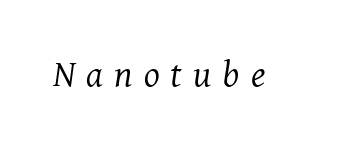
Q: Is the text bold? A: No.
Q: Is the text italic (slanted)? A: Yes, it leans right by about 8 degrees.
Q: Is the typeface a serif or a sans-serif typeface? A: Serif.
Q: Is the text underlined? A: No.
Q: Is the spacing between letters normal or unusually wide? A: Unusually wide.
Q: Width (condensed, normal, or wide)? A: Normal.
Q: Stroke contrast? A: Medium.
Q: x-height? A: Medium.
Q: Monospaced? A: No.
